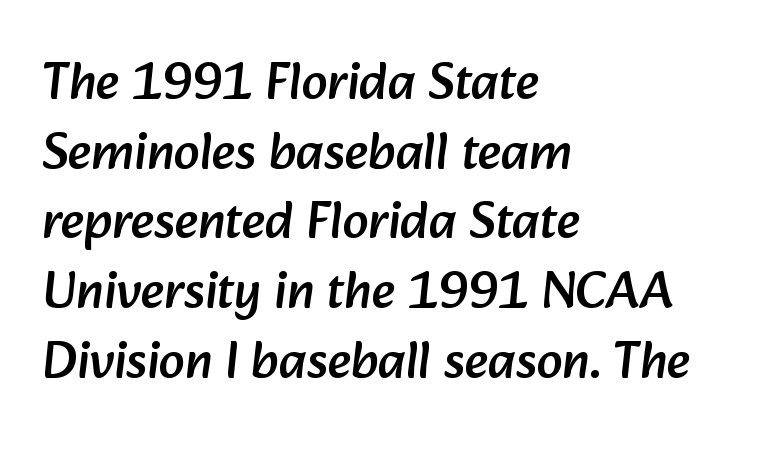
The image shows 52 px sans-serif type; set left-aligned, normal line spacing (1.34x), normal letter spacing, not underlined; low stroke contrast and a medium x-height.
